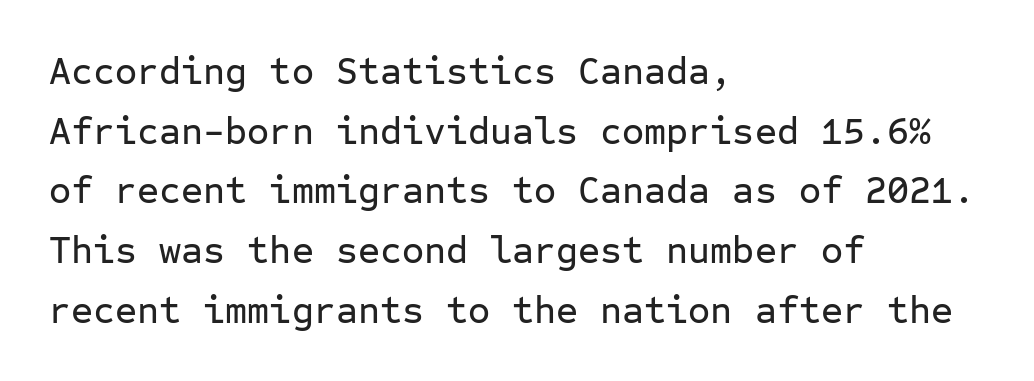
The image shows 38 px sans-serif type, upright, monospaced; set left-aligned, normal line spacing (1.57x), normal letter spacing, not underlined; low stroke contrast and a medium x-height.
